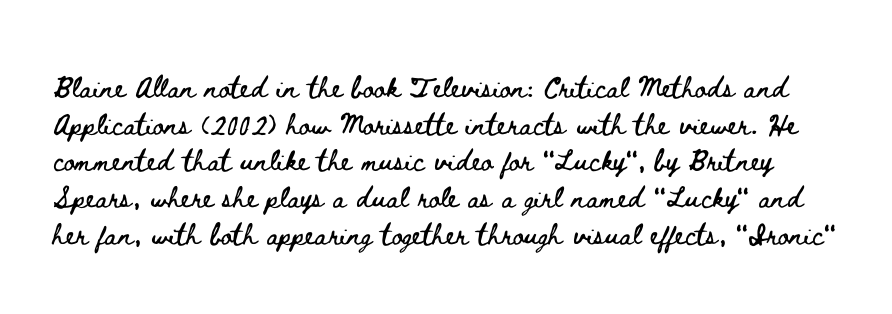
The image shows 27 px text type; set normal line spacing (1.36x), normal letter spacing, not underlined.
